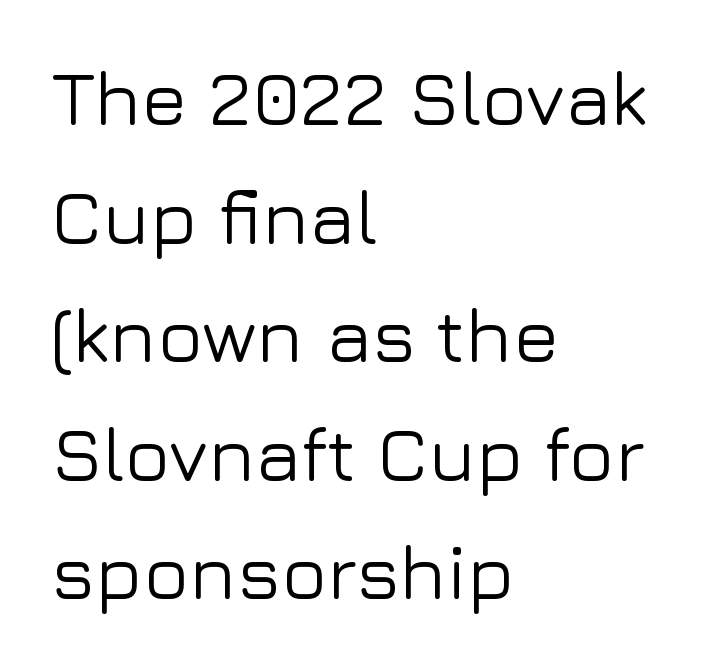
Do the characters align in a grid? No, the font is proportional. Characters follow at the spacing the type designer built in. Anything drawn beneath the words? Only blank space. Italic? Not at all — the glyphs are vertical. Teacher's note: observe the even left margin — that is flush-left alignment. In terms of leading, this rendering sits right in the middle.
